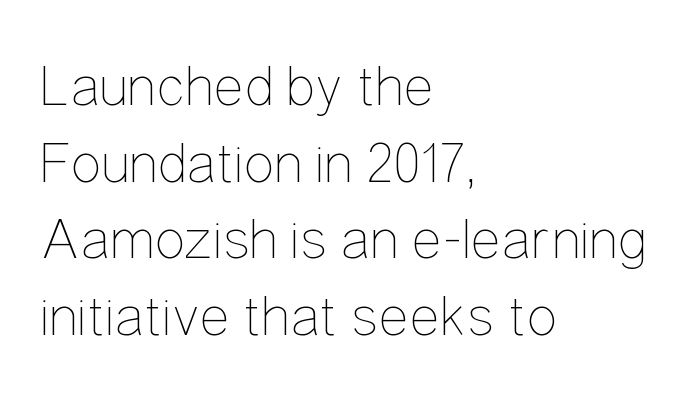
The image shows 58 px thin, condensed type, upright; set left-aligned, normal line spacing (1.32x), normal letter spacing, not underlined; low stroke contrast and a medium x-height.
